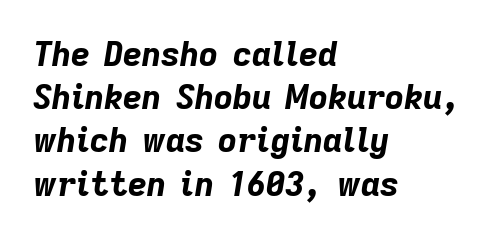
{"italic": "yes", "lean": "right", "slant_degrees": 9, "bold": "yes", "weight": "bold", "width": "normal", "stroke_contrast": "low", "x_height": "medium", "monospaced": "no", "underline": "no", "align": "left", "line_spacing": "normal", "line_spacing_ratio": 1.31, "letter_spacing": "normal", "letter_spacing_em": 0.0, "glyph_px": 33}
